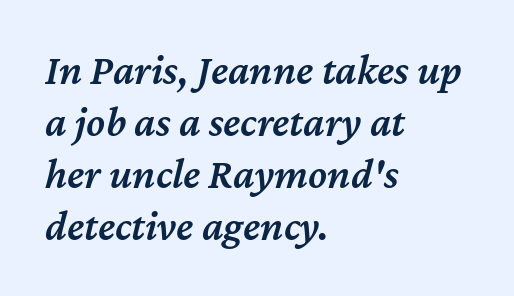
{"italic": "yes", "lean": "right", "slant_degrees": 12, "bold": "semi", "weight": "semibold", "width": "normal", "stroke_contrast": "medium", "x_height": "medium", "monospaced": "no", "underline": "no", "align": "left", "line_spacing_ratio": 1.21, "letter_spacing": "normal", "letter_spacing_em": 0.0, "glyph_px": 43}
